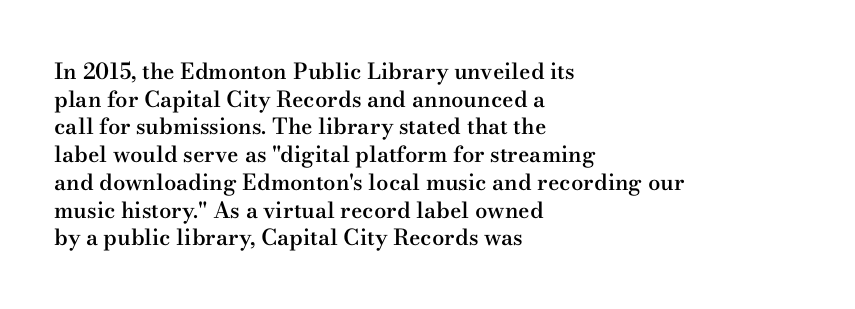
You can tell it's not italic because the verticals are truly vertical. Underlining? Definitely not there. Teacher's note: observe the even left margin — that is flush-left alignment. On the weight axis this lands at semibold, roughly 600.
